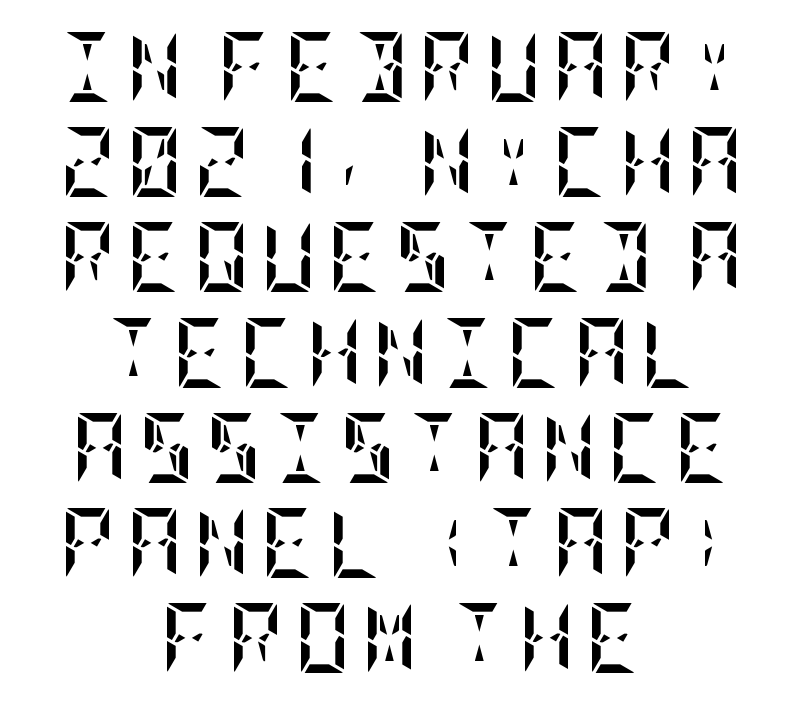
The image shows 70 px semibold, condensed type, upright; set centered, normal line spacing (1.36x), not underlined; low stroke contrast and a large x-height.
